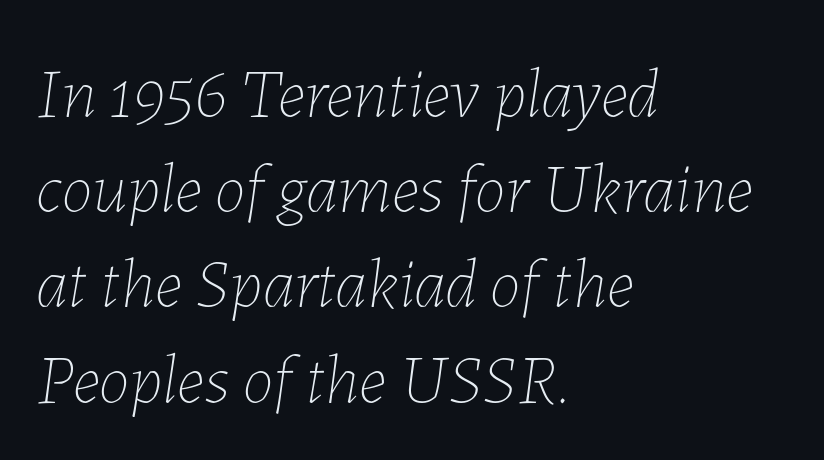
{"italic": "yes", "lean": "right", "slant_degrees": 7, "bold": "no", "weight": "thin", "width": "normal", "stroke_contrast": "low", "x_height": "medium", "monospaced": "no", "underline": "no", "align": "left", "line_spacing": "normal", "line_spacing_ratio": 1.36, "letter_spacing": "normal", "letter_spacing_em": 0.0, "glyph_px": 70}
